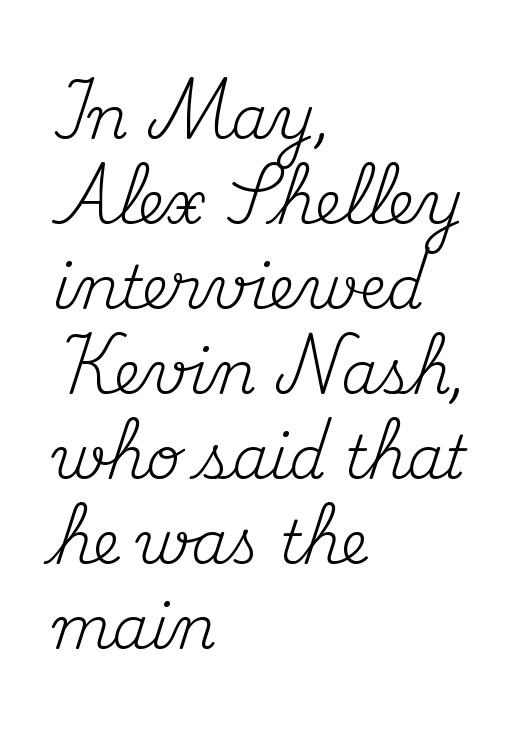
Q: Is the text bold? A: No.
Q: Is the text italic (slanted)? A: Yes.
Q: Is the typeface a serif or a sans-serif typeface? A: Serif.
Q: Is the text underlined? A: No.
Q: How is the paragraph aligned? A: Left-aligned.
Q: Is the spacing between letters normal or unusually wide? A: Normal.
Q: Is the spacing between lines tight, normal or loose? A: Normal.
Q: Width (condensed, normal, or wide)? A: Normal.
Q: Stroke contrast? A: Medium.
Q: x-height? A: Small.
Q: Monospaced? A: No.
